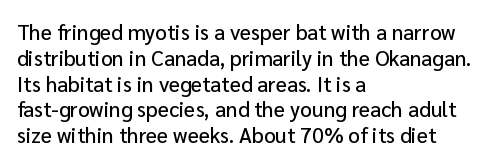
Underline: absent. This rendering uses left alignment, leaving the right contour irregular. A typesetter would mark this as roman, not italic. In terms of letterspacing, this is plain default setting.
